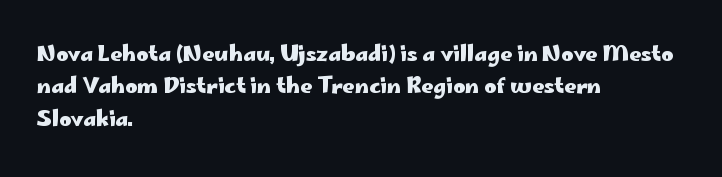
Unlike italic type, these characters show no tilt at all. Line starts are locked; line ends wander. Characters follow at the spacing the type designer built in. On the weight axis this lands at bold, roughly 700. The passage shown is not underscored anywhere.
